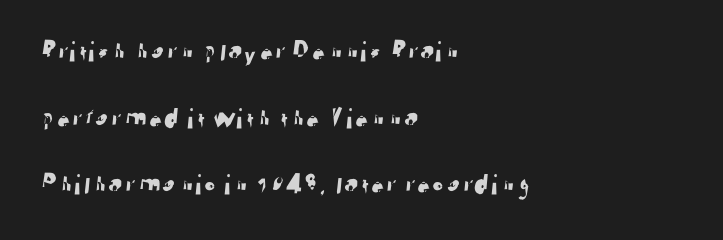
Q: Is the typeface a serif or a sans-serif typeface? A: Sans-serif.
Q: Is the text underlined? A: No.
Q: How is the paragraph aligned? A: Left-aligned.
Q: Is the spacing between letters normal or unusually wide? A: Normal.
Q: Is the spacing between lines tight, normal or loose? A: Loose.
Q: Width (condensed, normal, or wide)? A: Normal.
Q: Stroke contrast? A: Low.
Q: x-height? A: Medium.
Q: Monospaced? A: No.
